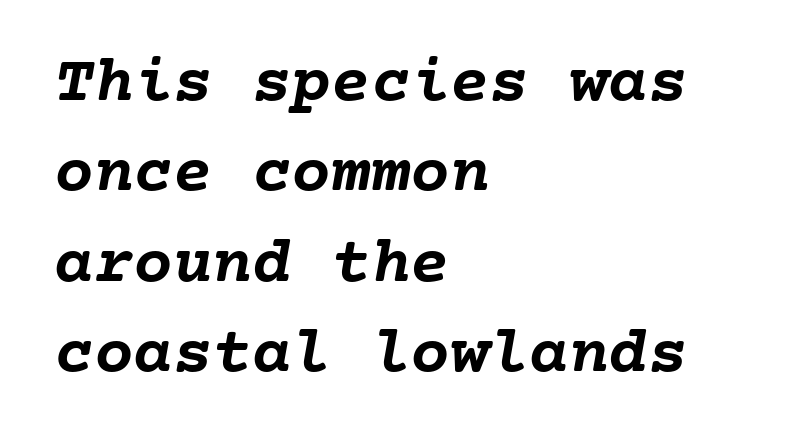
The image shows 66 px semibold type, monospaced; set left-aligned, normal line spacing (1.37x), normal letter spacing, not underlined; low stroke contrast and a medium x-height.
